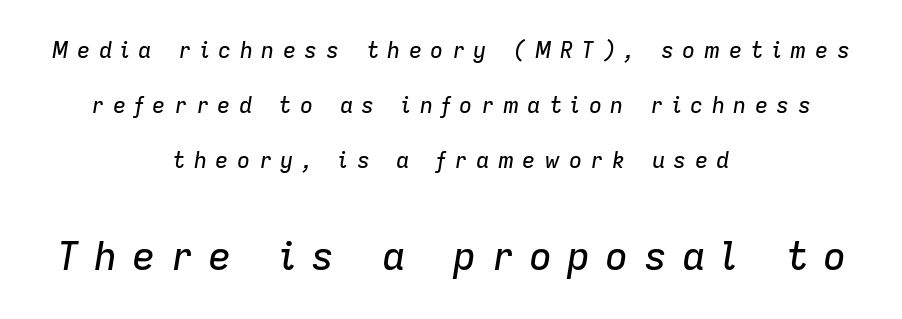
The image shows 39 px text type, italic (leaning right); set centered, loose line spacing (2.5x), unusually wide letter spacing (+0.38 em), not underlined; the second (bottom) block is 1.77x larger; low stroke contrast and a medium x-height.
